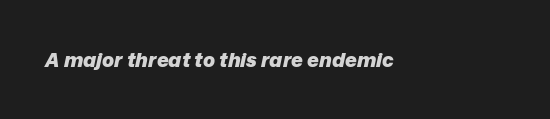
The image shows 20 px bold type, italic (leaning right); set normal letter spacing, not underlined.
